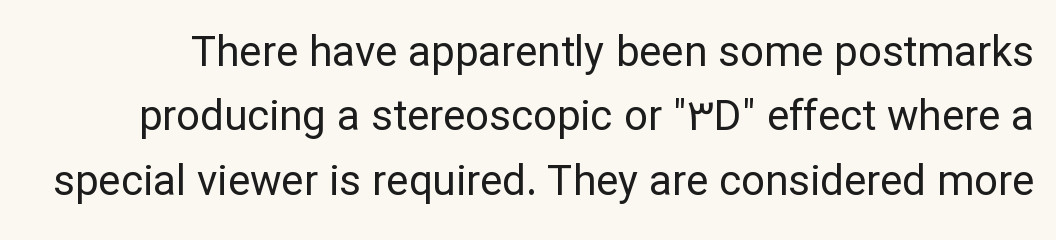
Underline: absent. Is this a fixed-width face? No — the glyphs have proportional, varying widths. Stem width sits at or under what a default text font uses. In terms of leading, this rendering sits right in the middle.
